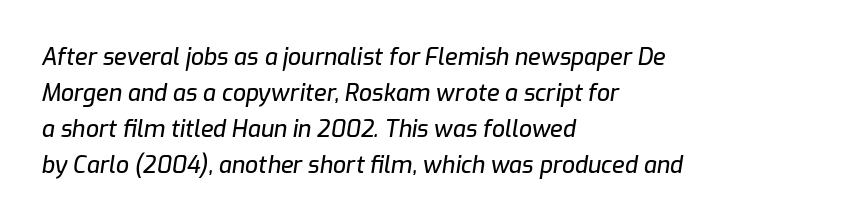
Any mark beneath the type? The region is blank. Italic? Definitely — the glyphs are oblique. Compared with typical body copy, the letter spacing here is the same. Honestly, the row spacing looks completely unremarkable. Line starts are locked; line ends wander.
